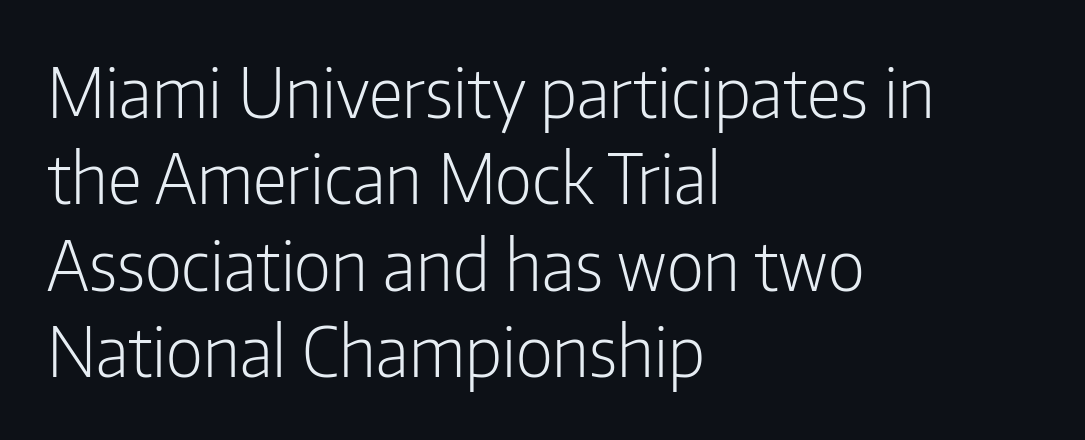
Q: Is the text bold? A: No.
Q: Is the text italic (slanted)? A: No, it is upright.
Q: Is the typeface a serif or a sans-serif typeface? A: Sans-serif.
Q: Is the text underlined? A: No.
Q: How is the paragraph aligned? A: Left-aligned.
Q: Is the spacing between letters normal or unusually wide? A: Normal.
Q: Is the spacing between lines tight, normal or loose? A: Normal.
Q: Width (condensed, normal, or wide)? A: Condensed.
Q: Stroke contrast? A: Low.
Q: x-height? A: Medium.
Q: Monospaced? A: No.
